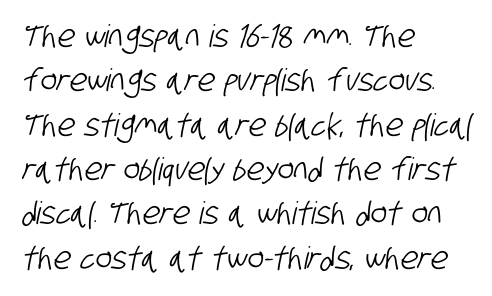
{"serif": "no", "width": "condensed", "stroke_contrast": "low", "x_height": "large", "monospaced": "no", "underline": "no", "align": "left", "line_spacing": "normal", "line_spacing_ratio": 1.43, "letter_spacing": "normal", "letter_spacing_em": 0.0, "glyph_px": 31}
